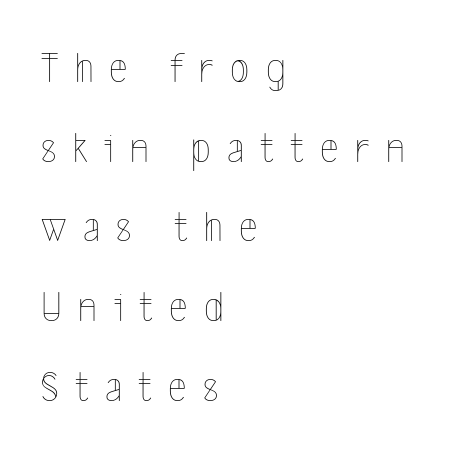
The image shows 44 px thin, condensed type, upright; set left-aligned, line spacing 1.81x, unusually wide letter spacing (+0.37 em), not underlined; a medium x-height.
